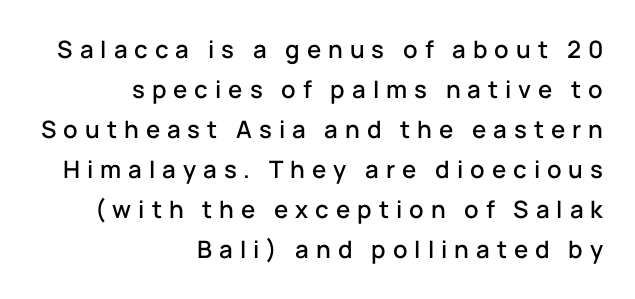
The image shows 24 px text type, upright; set right-aligned, normal line spacing (1.67x), unusually wide letter spacing (+0.29 em), not underlined.
